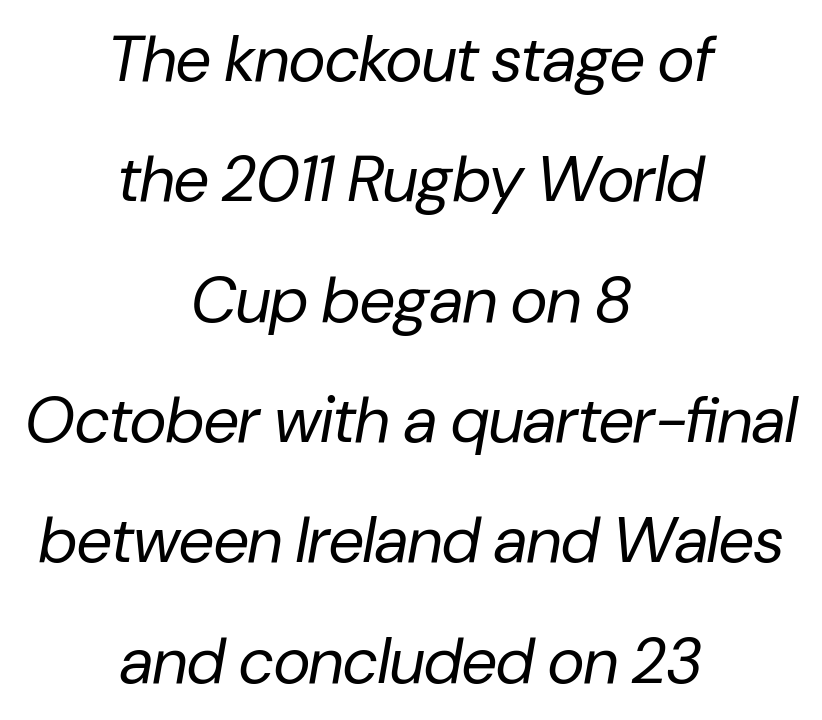
{"italic": "yes", "lean": "right", "slant_degrees": 10, "bold": "no", "weight": "regular", "width": "normal", "stroke_contrast": "low", "x_height": "medium", "monospaced": "no", "underline": "no", "align": "center", "line_spacing_ratio": 1.88, "letter_spacing": "normal", "letter_spacing_em": 0.0, "glyph_px": 64}
